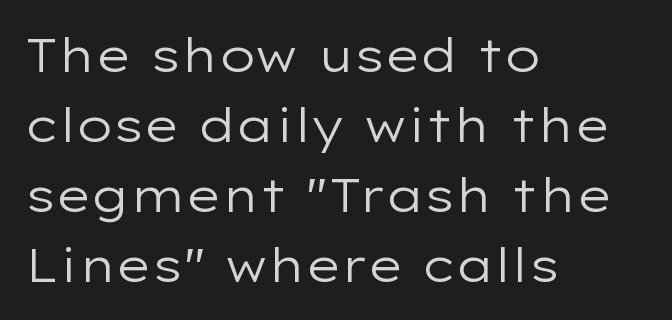
Q: Is the text bold? A: No.
Q: Is the text italic (slanted)? A: No, it is upright.
Q: Is the typeface a serif or a sans-serif typeface? A: Sans-serif.
Q: Is the text underlined? A: No.
Q: How is the paragraph aligned? A: Left-aligned.
Q: Is the spacing between letters normal or unusually wide? A: Normal.
Q: Is the spacing between lines tight, normal or loose? A: Normal.
Q: Width (condensed, normal, or wide)? A: Wide.
Q: Stroke contrast? A: Low.
Q: x-height? A: Medium.
Q: Monospaced? A: No.
